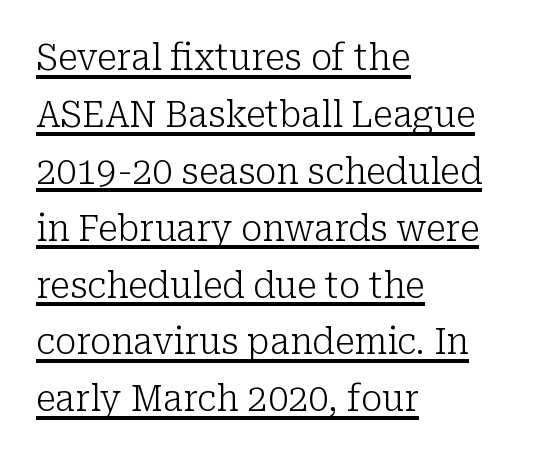
The image shows 36 px light serif type, upright; set left-aligned, normal line spacing (1.58x), normal letter spacing, underlined; low stroke contrast and a medium x-height.
